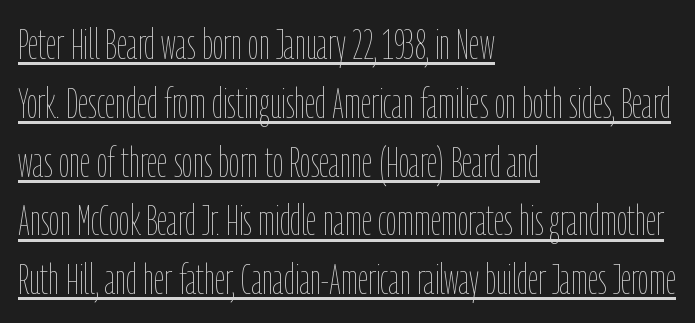
The image shows 42 px thin, condensed type, upright; set left-aligned, normal line spacing (1.4x), normal letter spacing, underlined; low stroke contrast and a medium x-height.
